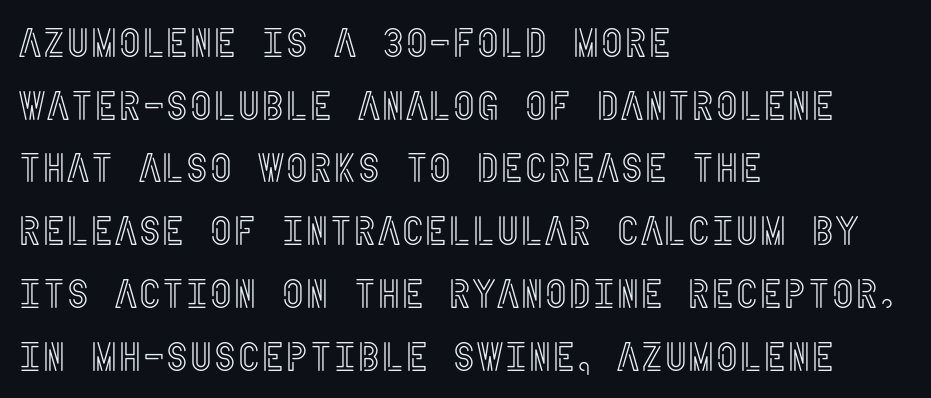
The image shows 41 px condensed type, upright; set left-aligned, normal line spacing (1.53x), normal letter spacing, not underlined; a large x-height.
